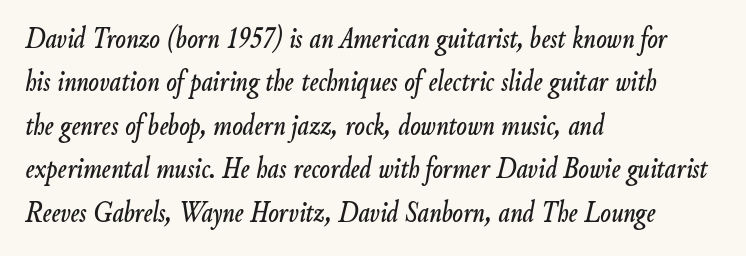
Type without underlining. One-word summary of the alignment: left. Do the characters align in a grid? No, the font is proportional. This block has exactly the height ordinary leading produces. Short note: letters normally spaced.
